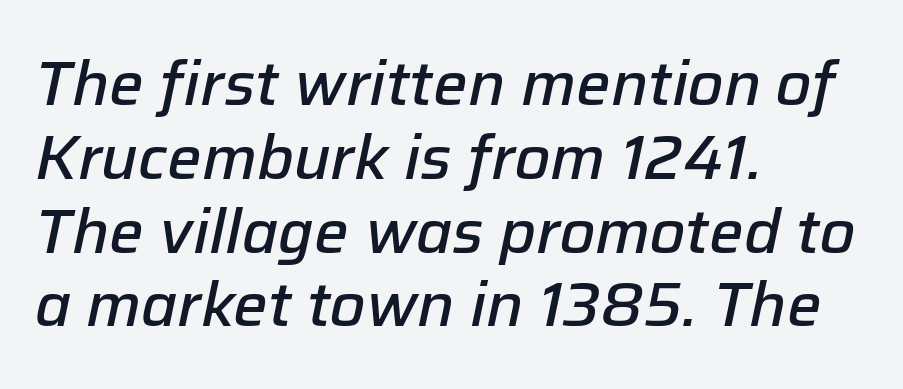
{"italic": "yes", "lean": "right", "slant_degrees": 12, "bold": "semi", "weight": "semibold", "width": "normal", "stroke_contrast": "low", "x_height": "medium", "monospaced": "no", "underline": "no", "align": "left", "line_spacing_ratio": 1.21, "letter_spacing": "normal", "letter_spacing_em": 0.0, "glyph_px": 61}
